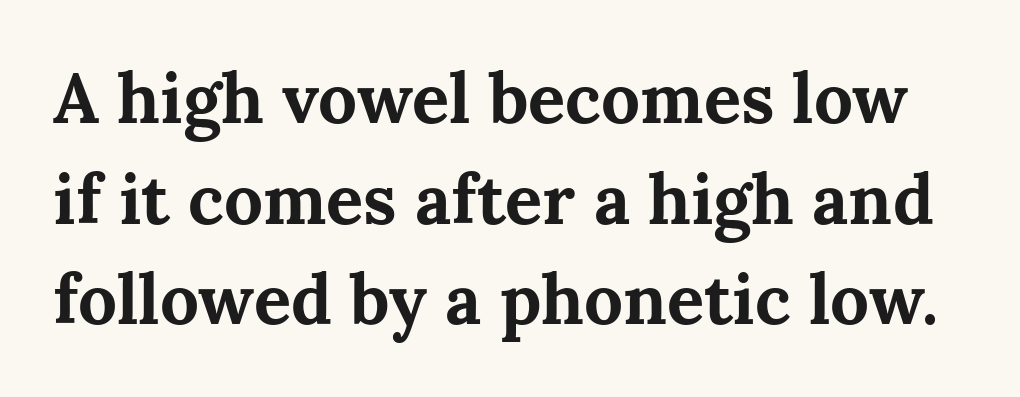
Vertical strokes here are truly vertical. Is this a fixed-width face? No — the glyphs have proportional, varying widths. The type is set solid horizontally, with unmodified tracking. Examine the stroke ends and you'll spot serifs.
